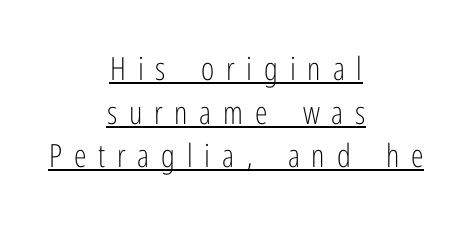
Varying glyph widths throughout — classic text-font behaviour. The leading is moderate, giving the passage an even texture. Rendered with straight, roman letterforms. Each line is balanced around a shared central axis. Emphasis is given by a line drawn under the lettering.
